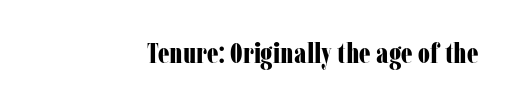
Bare-footed words on every line. This sample has the flowing, uneven cadence of proportional lettering. The type family on display is of the serif kind. Summary of weight: heavy, a full bold. Caption: standard tracking, unaltered.
